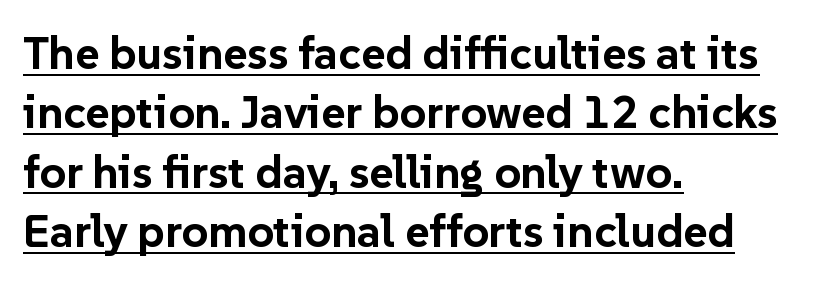
Q: Is the text bold? A: Yes.
Q: Is the text italic (slanted)? A: No, it is upright.
Q: Is the typeface a serif or a sans-serif typeface? A: Sans-serif.
Q: Is the text underlined? A: Yes.
Q: How is the paragraph aligned? A: Left-aligned.
Q: Is the spacing between letters normal or unusually wide? A: Normal.
Q: Is the spacing between lines tight, normal or loose? A: Normal.
Q: Width (condensed, normal, or wide)? A: Normal.
Q: Stroke contrast? A: Low.
Q: x-height? A: Medium.
Q: Monospaced? A: No.
